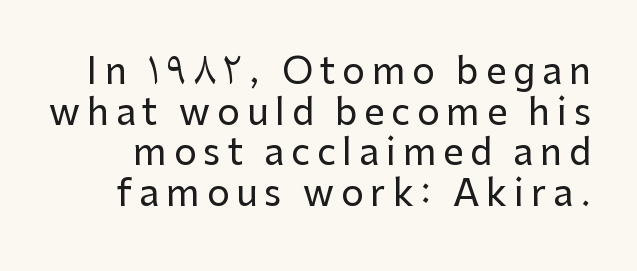
Descender tails drop into unmarked territory. A typesetter would call this proportional, since set widths differ per character. How would I describe the line gaps? Narrow and economical. Stroke terminals: plain, sans-serif. Nope, not italic — everything's standing straight.
